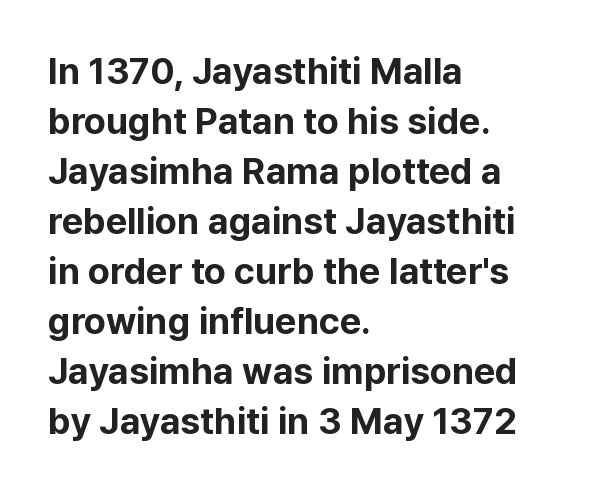
{"serif": "no", "italic": "no", "bold": "yes", "weight": "bold", "width": "normal", "stroke_contrast": "low", "x_height": "medium", "monospaced": "no", "underline": "no", "align": "left", "line_spacing": "normal", "line_spacing_ratio": 1.35, "letter_spacing": "normal", "letter_spacing_em": 0.0, "glyph_px": 37}
